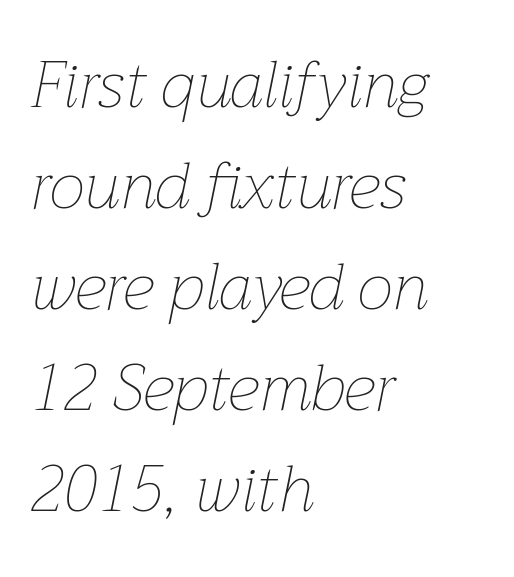
The image shows 64 px thin type, italic (leaning right); set left-aligned, normal line spacing (1.58x), normal letter spacing, not underlined; low stroke contrast and a medium x-height.
